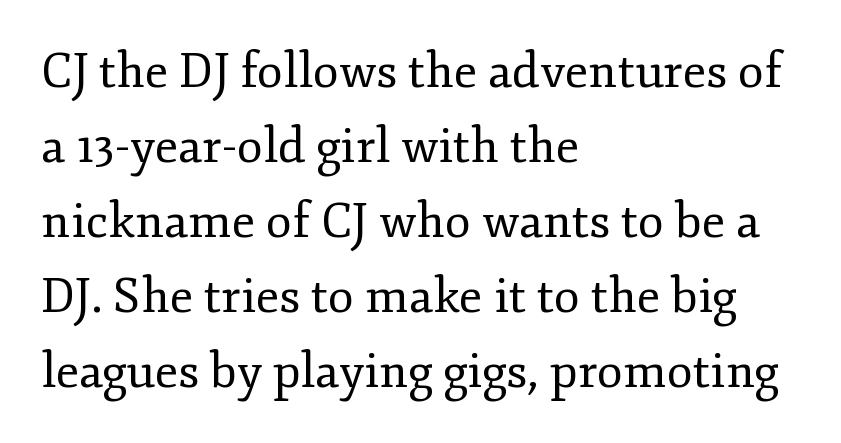
A light-to-regular cut is what we see here. The words here are not underlined. Caption: standard tracking, unaltered. These lines are composed in type with serifs.
